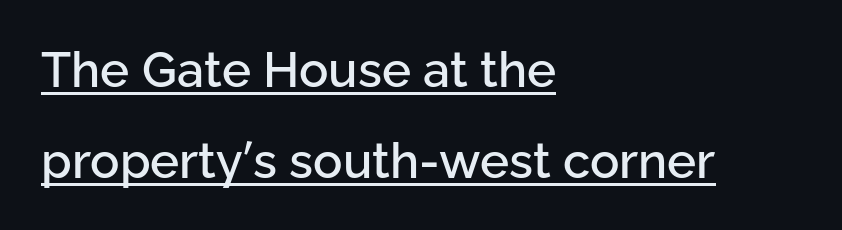
Q: Is the text italic (slanted)? A: No, it is upright.
Q: Is the typeface a serif or a sans-serif typeface? A: Sans-serif.
Q: Is the text underlined? A: Yes.
Q: How is the paragraph aligned? A: Left-aligned.
Q: Is the spacing between letters normal or unusually wide? A: Normal.
Q: Width (condensed, normal, or wide)? A: Normal.
Q: Stroke contrast? A: Low.
Q: x-height? A: Medium.
Q: Monospaced? A: No.
